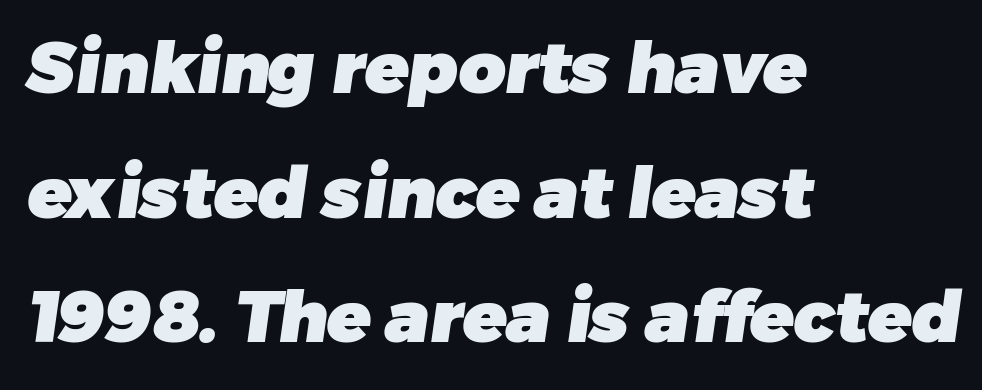
{"serif": "no", "bold": "yes", "weight": "heavy", "width": "normal", "stroke_contrast": "low", "x_height": "medium", "monospaced": "no", "underline": "no", "align": "left", "line_spacing_ratio": 1.73, "letter_spacing": "normal", "letter_spacing_em": 0.0, "glyph_px": 72}
